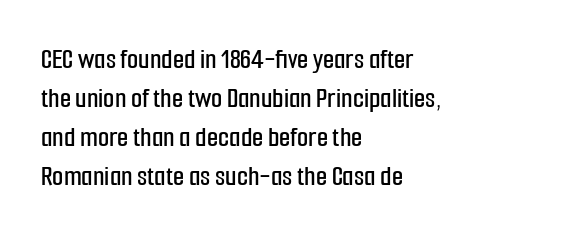
Q: Is the text italic (slanted)? A: No, it is upright.
Q: Is the typeface a serif or a sans-serif typeface? A: Sans-serif.
Q: Is the text underlined? A: No.
Q: How is the paragraph aligned? A: Left-aligned.
Q: Is the spacing between letters normal or unusually wide? A: Normal.
Q: Is the spacing between lines tight, normal or loose? A: Normal.
Q: Width (condensed, normal, or wide)? A: Condensed.
Q: Stroke contrast? A: Low.
Q: x-height? A: Medium.
Q: Monospaced? A: No.
